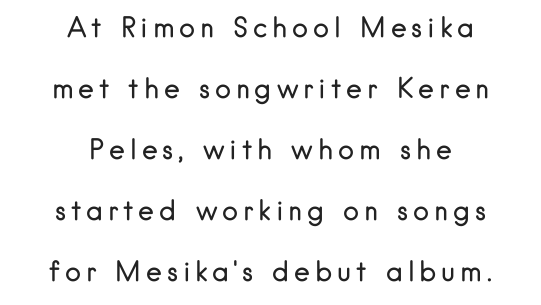
Characters remain perfectly vertical along every line. Descender tails drop into unmarked territory. The font is comparable to plain body text, perhaps lighter. Does the copy run flush right? No — it is centered line by line.
